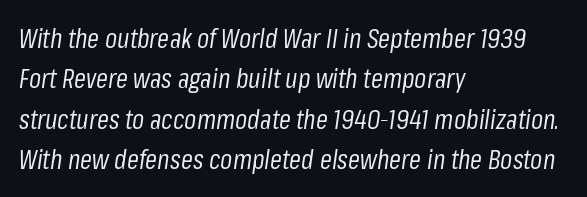
{"italic": "yes", "lean": "right", "slant_degrees": 8, "bold": "no", "underline": "no", "align": "left", "line_spacing": "normal", "line_spacing_ratio": 1.5, "letter_spacing": "normal", "letter_spacing_em": 0.0, "glyph_px": 27}
